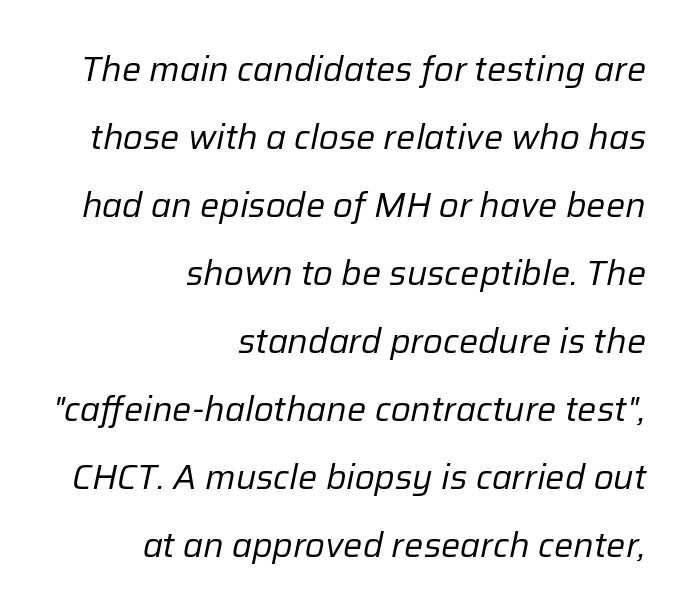
The image shows 34 px regular-weight type, italic (leaning right); set right-aligned, loose line spacing (2.0x), normal letter spacing, not underlined; low stroke contrast and a medium x-height.
